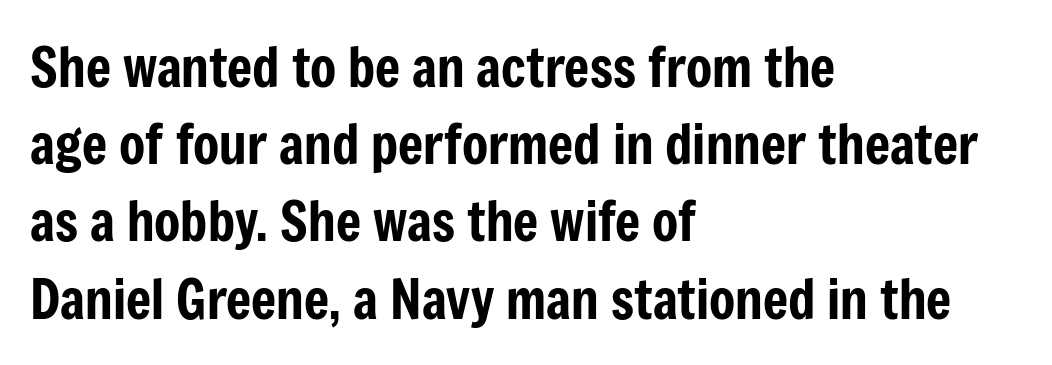
The image shows 54 px condensed sans-serif type, upright; set left-aligned, normal line spacing (1.43x), normal letter spacing, not underlined; low stroke contrast and a medium x-height.
